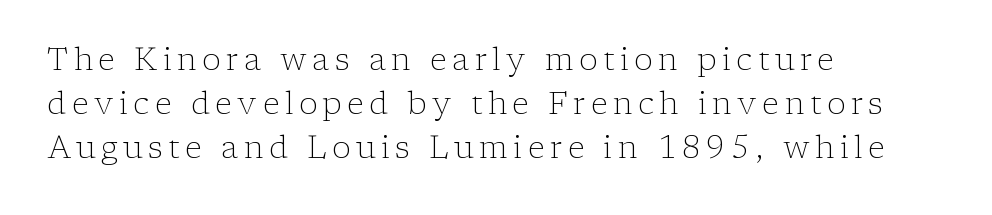
{"serif": "yes", "italic": "no", "bold": "no", "weight": "light", "width": "normal", "stroke_contrast": "low", "x_height": "medium", "monospaced": "no", "underline": "no", "align": "left", "line_spacing": "normal", "line_spacing_ratio": 1.42, "glyph_px": 31}
